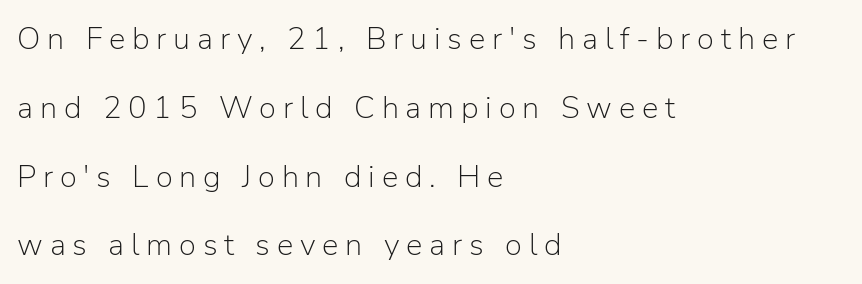
Q: Is the text bold? A: No.
Q: Is the text italic (slanted)? A: No, it is upright.
Q: Is the typeface a serif or a sans-serif typeface? A: Sans-serif.
Q: Is the text underlined? A: No.
Q: How is the paragraph aligned? A: Left-aligned.
Q: Is the spacing between letters normal or unusually wide? A: Unusually wide.
Q: Is the spacing between lines tight, normal or loose? A: Loose.
Q: Width (condensed, normal, or wide)? A: Normal.
Q: Stroke contrast? A: Low.
Q: x-height? A: Medium.
Q: Monospaced? A: No.
